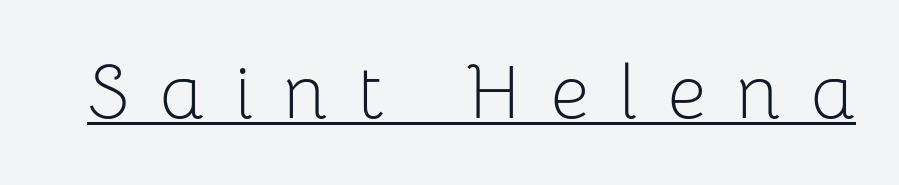
Q: Is the text bold? A: No.
Q: Is the text italic (slanted)? A: No, it is upright.
Q: Is the typeface a serif or a sans-serif typeface? A: Sans-serif.
Q: Is the text underlined? A: Yes.
Q: Is the spacing between letters normal or unusually wide? A: Unusually wide.
Q: Width (condensed, normal, or wide)? A: Normal.
Q: Stroke contrast? A: Low.
Q: x-height? A: Medium.
Q: Monospaced? A: No.
